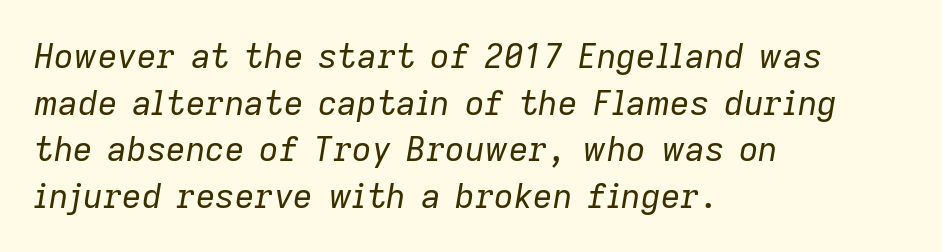
Q: Is the text bold? A: No.
Q: Is the text italic (slanted)? A: Yes, it leans right by about 9 degrees.
Q: Is the text underlined? A: No.
Q: How is the paragraph aligned? A: Left-aligned.
Q: Is the spacing between letters normal or unusually wide? A: Normal.
Q: Is the spacing between lines tight, normal or loose? A: Normal.
Q: Width (condensed, normal, or wide)? A: Normal.
Q: Stroke contrast? A: Low.
Q: x-height? A: Medium.
Q: Monospaced? A: No.
